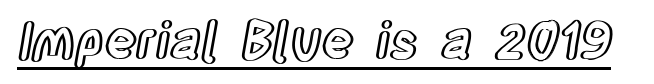
{"width": "condensed", "x_height": "large", "monospaced": "no", "underline": "yes", "letter_spacing": "normal", "letter_spacing_em": 0.0, "glyph_px": 50}
